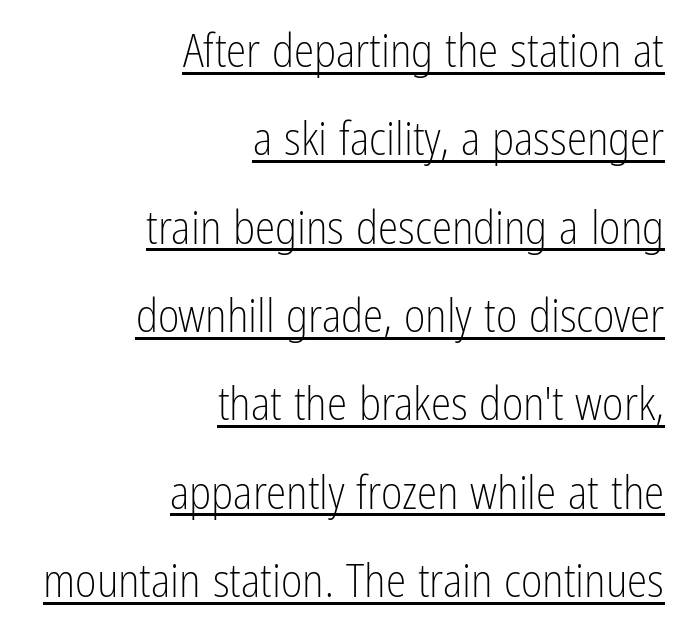
{"serif": "no", "italic": "no", "bold": "no", "weight": "light", "width": "condensed", "stroke_contrast": "low", "x_height": "medium", "monospaced": "no", "underline": "yes", "align": "right", "line_spacing": "loose", "line_spacing_ratio": 1.92, "letter_spacing": "normal", "letter_spacing_em": 0.0, "glyph_px": 46}
